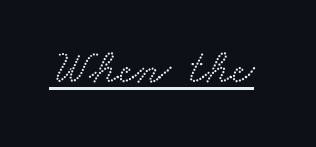
{"serif": "yes", "width": "wide", "stroke_contrast": "low", "x_height": "small", "monospaced": "no", "underline": "yes", "letter_spacing": "normal", "letter_spacing_em": 0.0, "glyph_px": 48}
